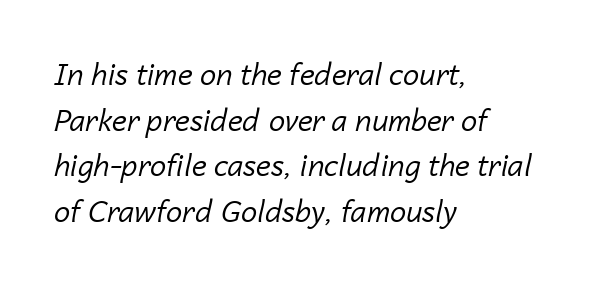
{"italic": "yes", "lean": "right", "slant_degrees": 14, "bold": "no", "weight": "regular", "width": "normal", "stroke_contrast": "low", "x_height": "medium", "monospaced": "no", "underline": "no", "align": "left", "line_spacing": "normal", "line_spacing_ratio": 1.57, "letter_spacing": "normal", "letter_spacing_em": 0.0, "glyph_px": 29}
